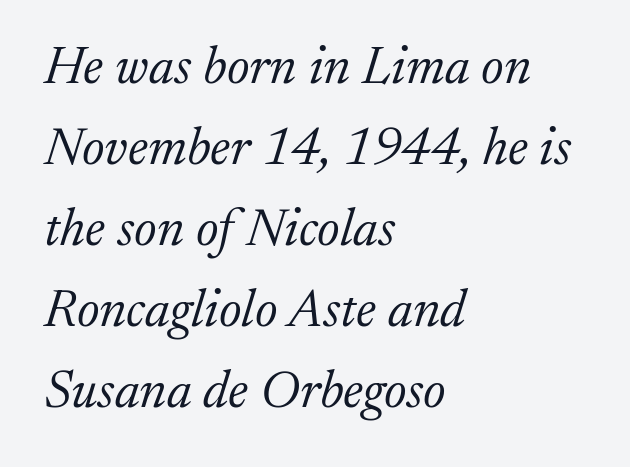
The image shows 53 px light serif type, italic (leaning right); set left-aligned, normal line spacing (1.53x), normal letter spacing, not underlined; low stroke contrast and a medium x-height.
